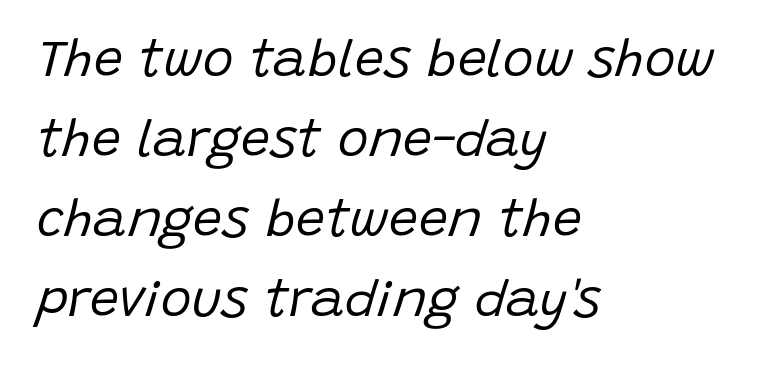
{"italic": "yes", "lean": "right", "slant_degrees": 15, "bold": "no", "weight": "regular", "width": "normal", "stroke_contrast": "low", "x_height": "large", "monospaced": "no", "underline": "no", "align": "left", "line_spacing": "normal", "line_spacing_ratio": 1.54, "letter_spacing": "normal", "letter_spacing_em": 0.0, "glyph_px": 52}
